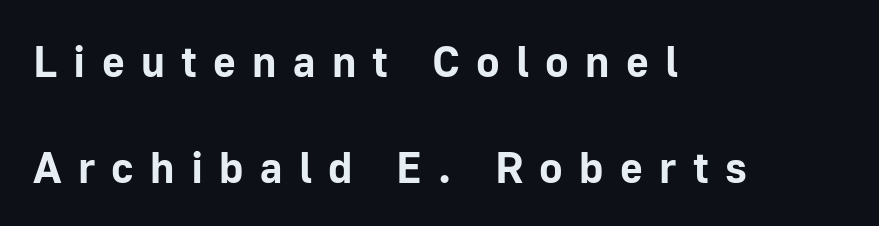
The image shows 44 px bold sans-serif type, upright; set left-aligned, loose line spacing (2.4x), unusually wide letter spacing (+0.37 em), not underlined; low stroke contrast and a medium x-height.
